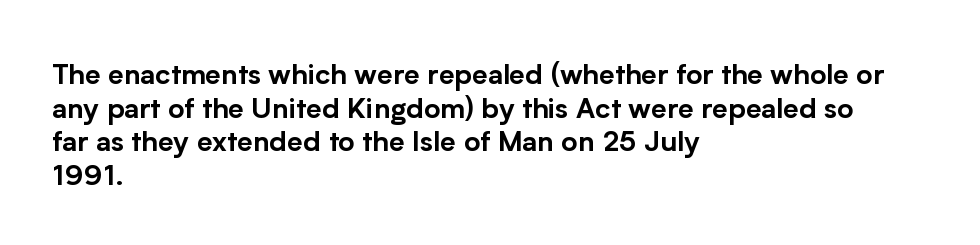
You could call the tracking neutral — neither tight nor loose. Each letter keeps its own natural width here, so spacing adapts to shape. The lettering holds an erect, upright posture throughout. Each row of text sits above clean, open space. Regarding serifs, this sample does without them. A classic flush-left, rag-right setting is used for this passage.
